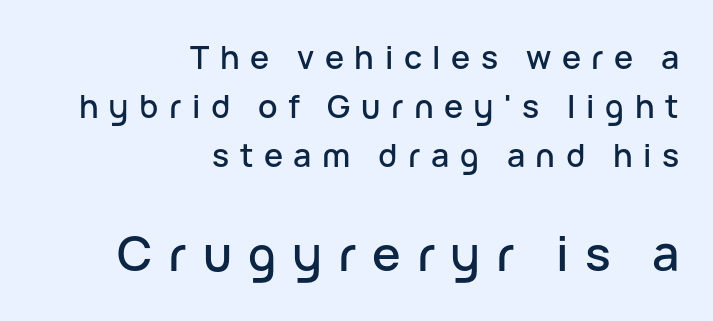
{"serif": "no", "italic": "no", "width": "normal", "stroke_contrast": "low", "x_height": "medium", "monospaced": "no", "underline": "no", "align": "right", "line_spacing": "normal", "line_spacing_ratio": 1.53, "letter_spacing": "wide", "letter_spacing_em": 0.33, "larger_block": "second", "size_ratio": 1.5, "glyph_px": 48}
